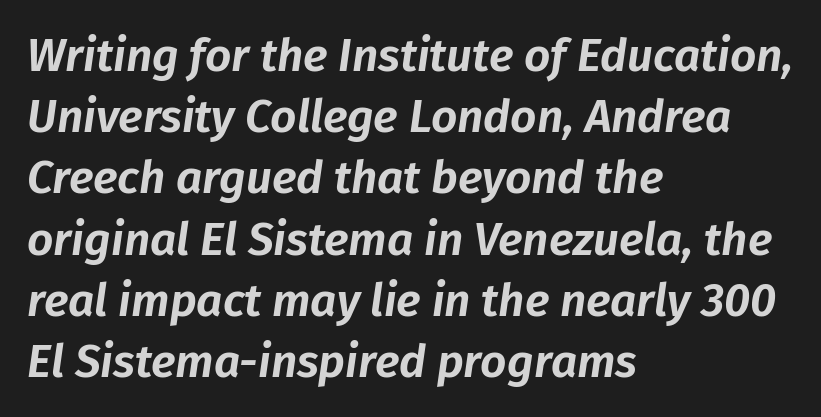
{"italic": "yes", "lean": "right", "slant_degrees": 8, "width": "normal", "stroke_contrast": "low", "x_height": "medium", "monospaced": "no", "underline": "no", "align": "left", "line_spacing": "normal", "line_spacing_ratio": 1.33, "letter_spacing": "normal", "letter_spacing_em": 0.0, "glyph_px": 46}
